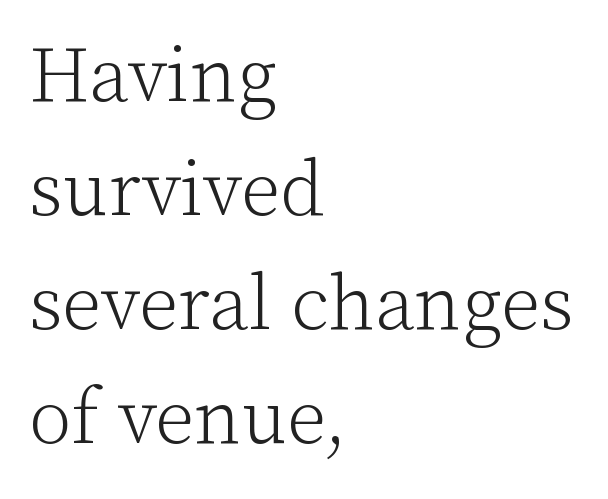
{"serif": "yes", "italic": "no", "bold": "no", "weight": "light", "width": "normal", "stroke_contrast": "low", "x_height": "medium", "monospaced": "no", "underline": "no", "align": "left", "line_spacing": "normal", "line_spacing_ratio": 1.46, "letter_spacing": "normal", "letter_spacing_em": 0.0, "glyph_px": 78}
